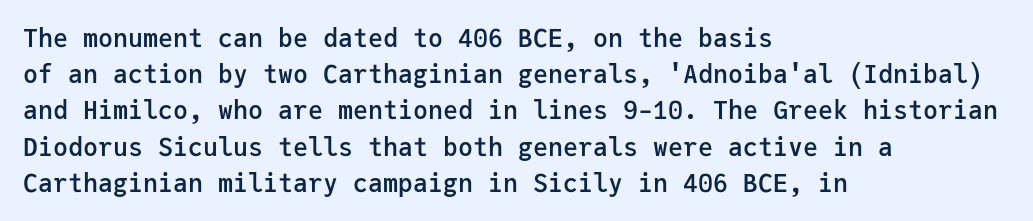
The image shows 25 px text type, upright; set left-aligned, normal line spacing (1.45x), normal letter spacing, not underlined.
